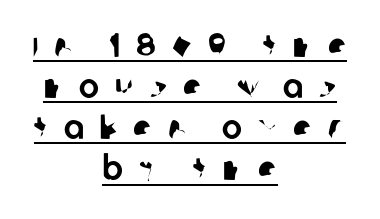
The image shows 34 px sans-serif type; set centered, line spacing 1.21x, unusually wide letter spacing (+0.47 em), underlined; low stroke contrast and a large x-height.
